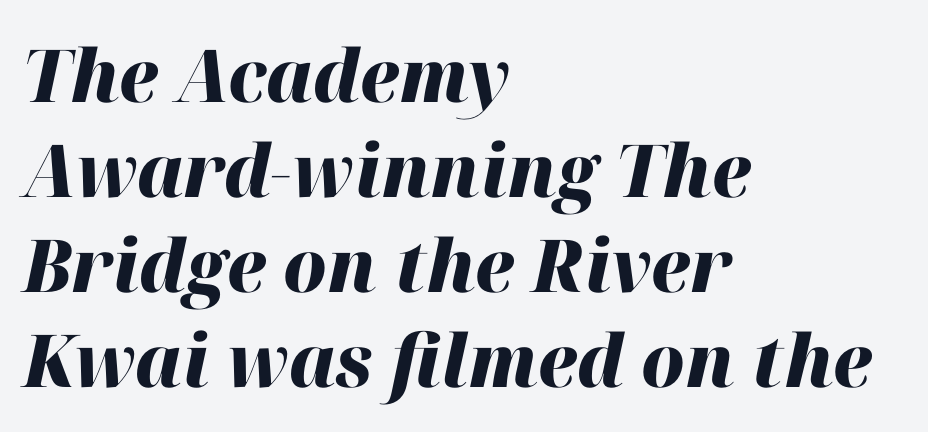
Q: Is the text bold? A: Yes.
Q: Is the text italic (slanted)? A: Yes, it leans right by about 12 degrees.
Q: Is the text underlined? A: No.
Q: How is the paragraph aligned? A: Left-aligned.
Q: Is the spacing between letters normal or unusually wide? A: Normal.
Q: Is the spacing between lines tight, normal or loose? A: Normal.
Q: Width (condensed, normal, or wide)? A: Normal.
Q: Stroke contrast? A: High.
Q: x-height? A: Medium.
Q: Monospaced? A: No.
